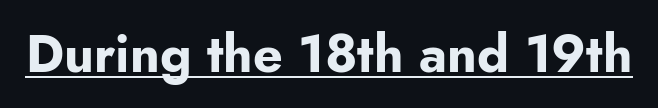
Q: Is the text bold? A: Yes.
Q: Is the text italic (slanted)? A: No, it is upright.
Q: Is the typeface a serif or a sans-serif typeface? A: Sans-serif.
Q: Is the text underlined? A: Yes.
Q: Is the spacing between letters normal or unusually wide? A: Normal.
Q: Width (condensed, normal, or wide)? A: Normal.
Q: Stroke contrast? A: Low.
Q: x-height? A: Small.
Q: Monospaced? A: No.
